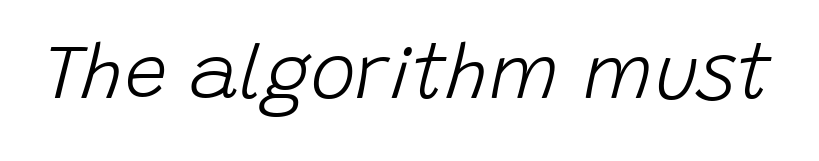
{"italic": "yes", "lean": "right", "slant_degrees": 15, "bold": "no", "weight": "light", "width": "normal", "stroke_contrast": "low", "x_height": "large", "monospaced": "no", "underline": "no", "letter_spacing": "normal", "letter_spacing_em": 0.0, "glyph_px": 76}
